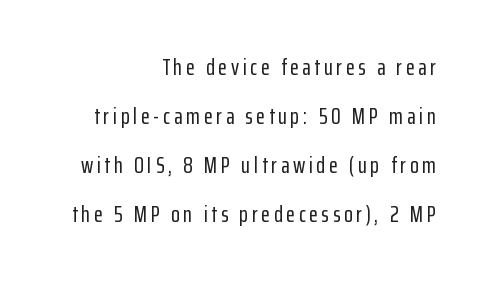
Q: Is the text italic (slanted)? A: No, it is upright.
Q: Is the text underlined? A: No.
Q: How is the paragraph aligned? A: Right-aligned.
Q: Is the spacing between lines tight, normal or loose? A: Loose.
